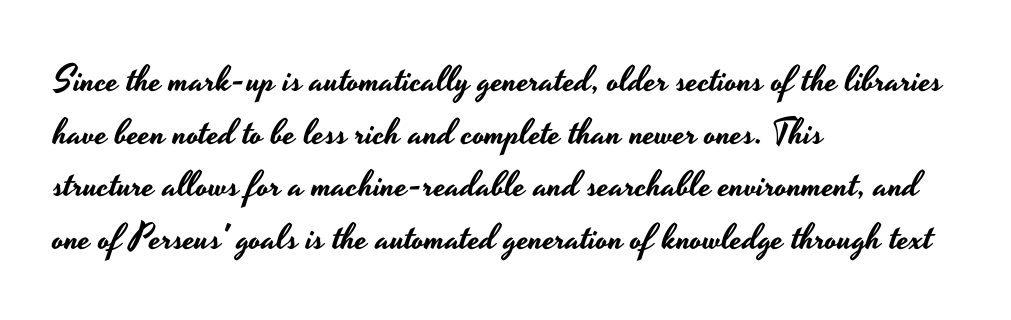
Q: Is the text italic (slanted)? A: Yes.
Q: Is the typeface a serif or a sans-serif typeface? A: Sans-serif.
Q: Is the text underlined? A: No.
Q: How is the paragraph aligned? A: Left-aligned.
Q: Is the spacing between letters normal or unusually wide? A: Normal.
Q: Is the spacing between lines tight, normal or loose? A: Normal.
Q: Width (condensed, normal, or wide)? A: Wide.
Q: Stroke contrast? A: Low.
Q: x-height? A: Small.
Q: Monospaced? A: No.
